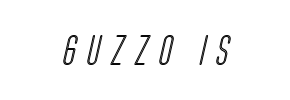
Underline: absent. Do the characters align in a grid? No, the font is proportional. Each word looks stretched out because of the extra space between its letters.
